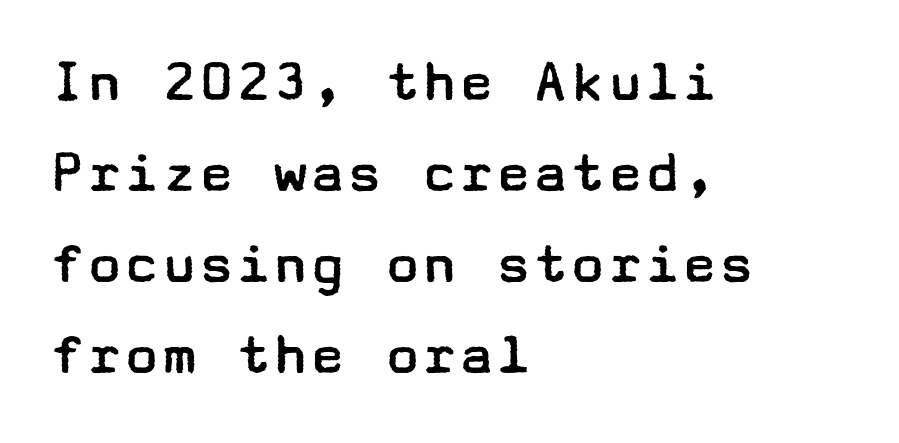
Font category for this specimen: sans-serif. The letters stand upright; this is a roman face. Standard letterfit; no display-style spreading of the glyphs. Compared with typical paragraphs, the rows here are spaced about the same. The zone under the glyphs is completely vacant.
